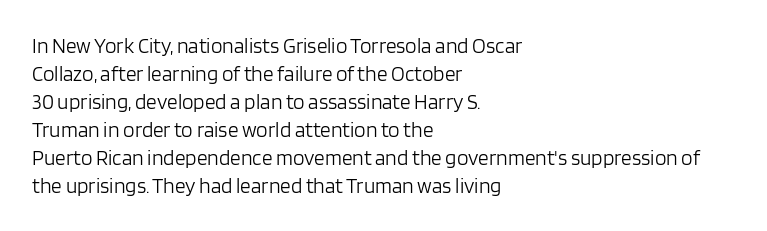
{"italic": "no", "bold": "no", "underline": "no", "align": "left", "line_spacing": "normal", "line_spacing_ratio": 1.33, "letter_spacing": "normal", "letter_spacing_em": 0.0, "glyph_px": 21}
